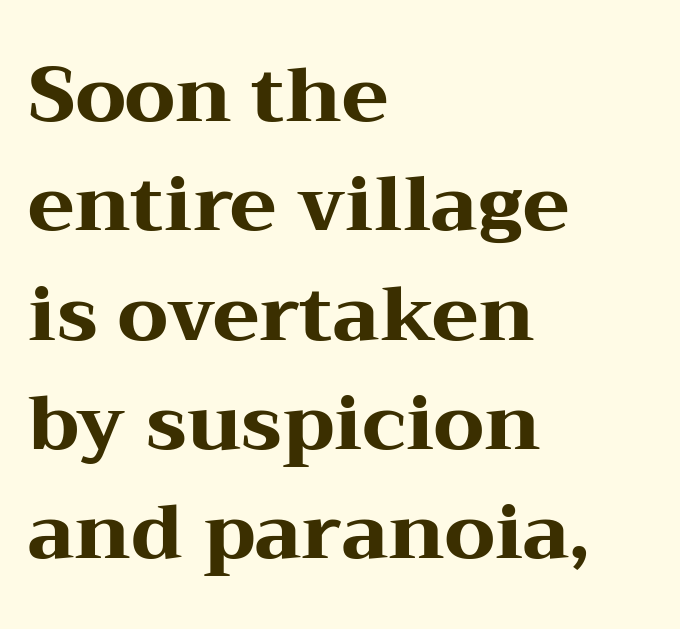
{"serif": "yes", "italic": "no", "bold": "yes", "weight": "heavy", "width": "wide", "stroke_contrast": "medium", "x_height": "medium", "monospaced": "no", "underline": "no", "align": "left", "line_spacing": "normal", "line_spacing_ratio": 1.42, "letter_spacing": "normal", "letter_spacing_em": 0.0, "glyph_px": 77}
